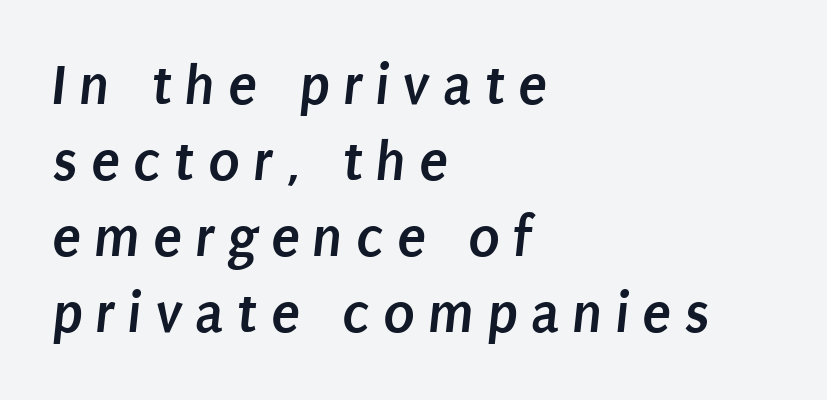
Compared with a centered layout, this one pins lines to the left instead. Does extra space separate the letters? Yes, quite a lot of it. These lines sit exactly where default settings would place them. Lines of text with bare space underneath. The typesetting leans heavy: a genuine bold. This rendering employs a face without finishing strokes, i.e., a sans-serif.
